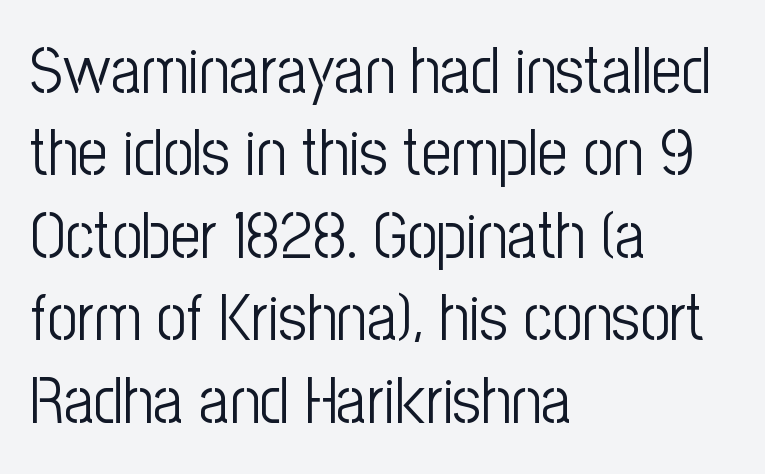
Q: Is the text bold? A: No.
Q: Is the text italic (slanted)? A: No, it is upright.
Q: Is the typeface a serif or a sans-serif typeface? A: Sans-serif.
Q: Is the text underlined? A: No.
Q: How is the paragraph aligned? A: Left-aligned.
Q: Is the spacing between letters normal or unusually wide? A: Normal.
Q: Is the spacing between lines tight, normal or loose? A: Normal.
Q: Width (condensed, normal, or wide)? A: Condensed.
Q: Stroke contrast? A: Low.
Q: x-height? A: Medium.
Q: Monospaced? A: No.
